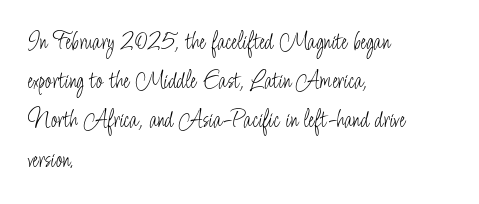
The image shows 25 px text type; set left-aligned, normal line spacing (1.57x), normal letter spacing, not underlined.
